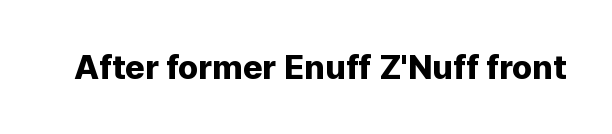
Q: Is the text bold? A: Yes.
Q: Is the text italic (slanted)? A: No, it is upright.
Q: Is the typeface a serif or a sans-serif typeface? A: Sans-serif.
Q: Is the text underlined? A: No.
Q: Is the spacing between letters normal or unusually wide? A: Normal.
Q: Width (condensed, normal, or wide)? A: Normal.
Q: Stroke contrast? A: Low.
Q: x-height? A: Medium.
Q: Monospaced? A: No.
